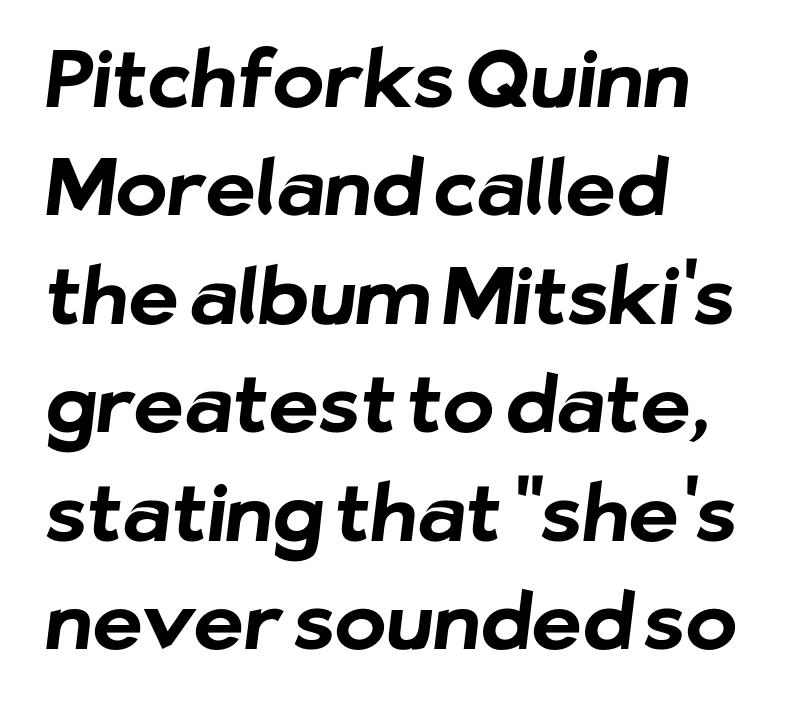
The image shows 78 px bold sans-serif type; set left-aligned, normal line spacing (1.39x), normal letter spacing, not underlined; low stroke contrast and a medium x-height.
